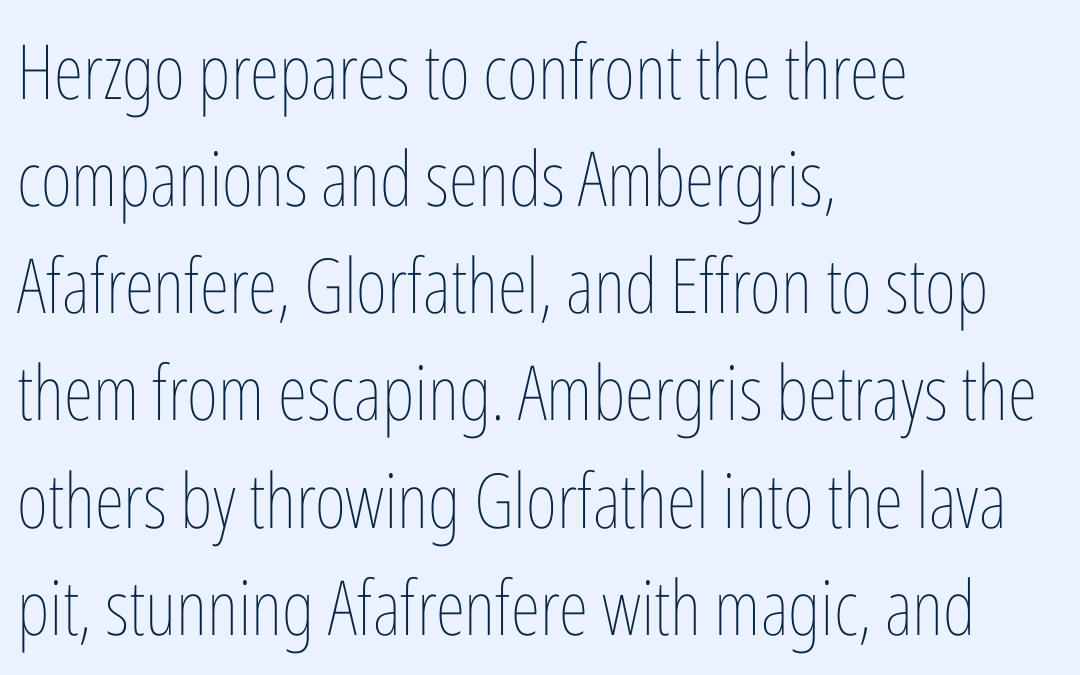
The rendering uses natural spacing where letterforms have individual widths. Each new line begins a customary step beneath the previous one. A clean baseline with only descenders dipping below it. Italic: no, the glyphs are upright roman.
